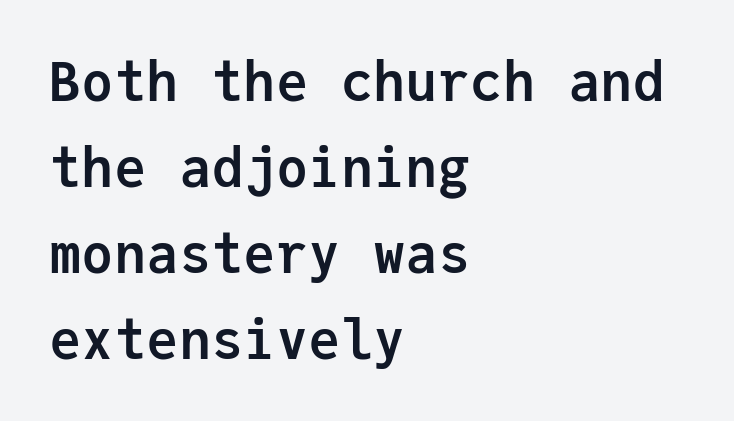
The image shows 54 px semibold sans-serif type, upright, monospaced; set left-aligned, normal line spacing (1.59x), normal letter spacing, not underlined; low stroke contrast and a medium x-height.
